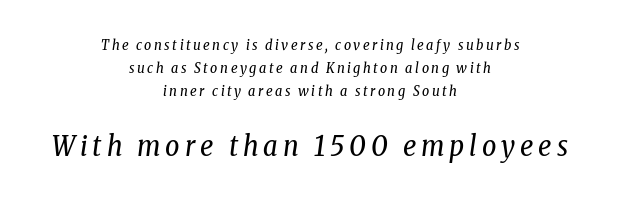
The image shows 28 px regular-weight, condensed serif type, italic (leaning right); set centered, normal line spacing (1.65x), not underlined; the second (bottom) block is 2.0x larger; low stroke contrast and a medium x-height.
